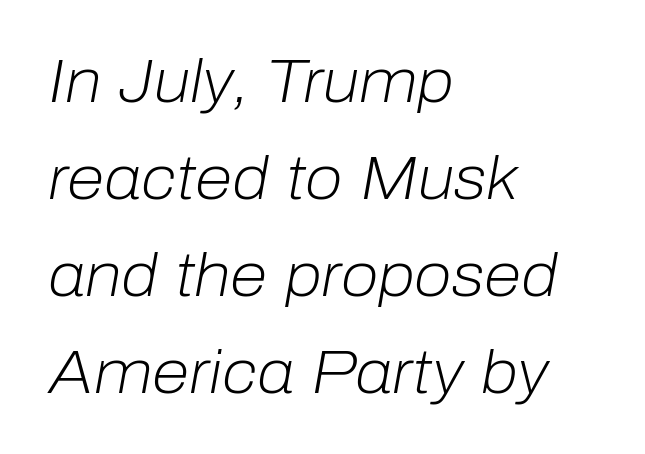
The image shows 61 px light type, italic (leaning right); set left-aligned, normal line spacing (1.59x), normal letter spacing, not underlined; low stroke contrast and a medium x-height.
